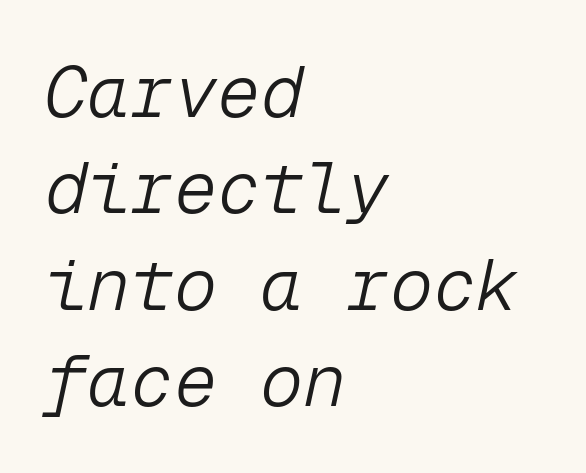
Stem width sits at or under what a default text font uses. The vertical gap from one line to the next is medium. These lines are rendered in a fixed-pitch font. Underline: absent. Does the lettering tilt? It does — this is italic.
